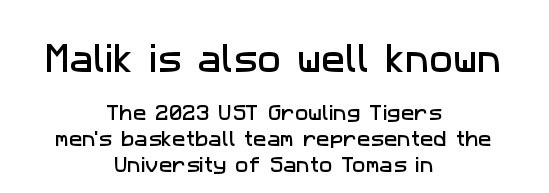
The image shows 32 px sans-serif type; set centered, normal line spacing (1.45x), normal letter spacing, not underlined; the first (top) block is 1.78x larger; low stroke contrast and a medium x-height.
